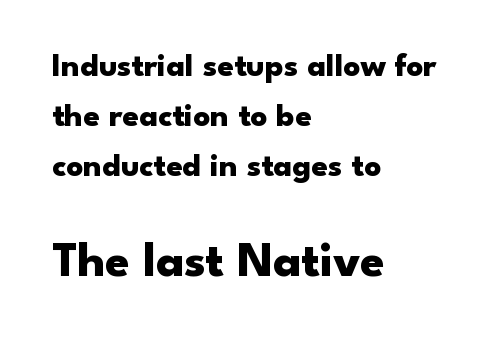
Q: Is the text bold? A: Yes.
Q: Is the text italic (slanted)? A: No, it is upright.
Q: Is the typeface a serif or a sans-serif typeface? A: Sans-serif.
Q: Is the text underlined? A: No.
Q: How is the paragraph aligned? A: Left-aligned.
Q: Is the spacing between letters normal or unusually wide? A: Normal.
Q: Is the spacing between lines tight, normal or loose? A: Normal.
Q: Which block of text is set in a larger size, the first (top) or the second (bottom)? A: The second (bottom) one.
Q: Width (condensed, normal, or wide)? A: Wide.
Q: Stroke contrast? A: Low.
Q: x-height? A: Small.
Q: Monospaced? A: No.
